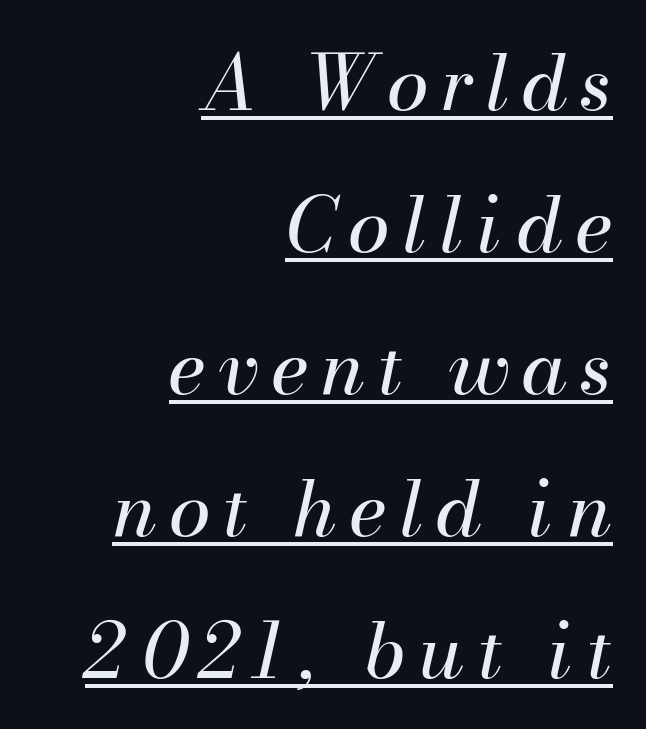
Q: Is the text bold? A: No.
Q: Is the text italic (slanted)? A: Yes, it leans right by about 13 degrees.
Q: Is the text underlined? A: Yes.
Q: How is the paragraph aligned? A: Right-aligned.
Q: Width (condensed, normal, or wide)? A: Normal.
Q: Stroke contrast? A: Medium.
Q: x-height? A: Small.
Q: Monospaced? A: No.
